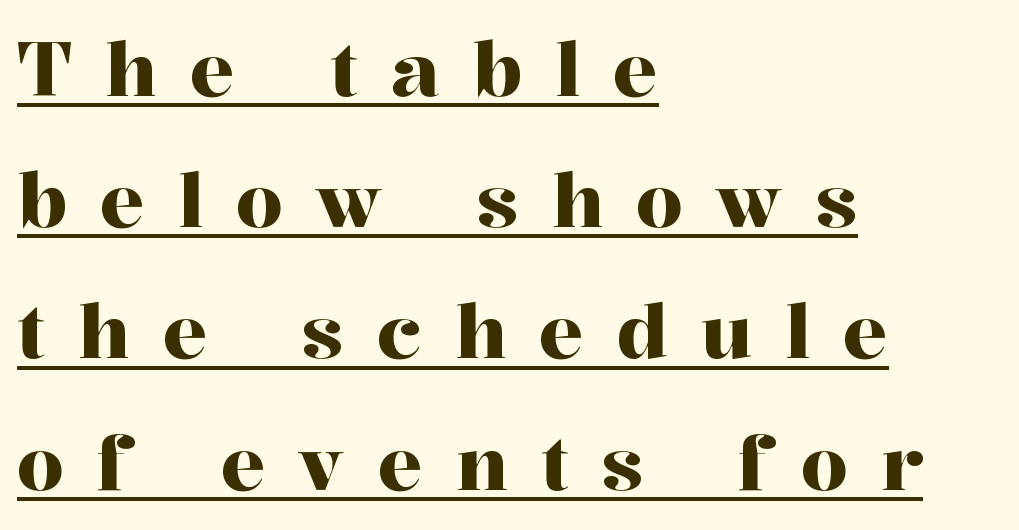
{"serif": "yes", "italic": "no", "width": "normal", "stroke_contrast": "high", "x_height": "medium", "monospaced": "no", "underline": "yes", "align": "left", "line_spacing_ratio": 1.75, "letter_spacing": "wide", "letter_spacing_em": 0.44, "glyph_px": 75}
